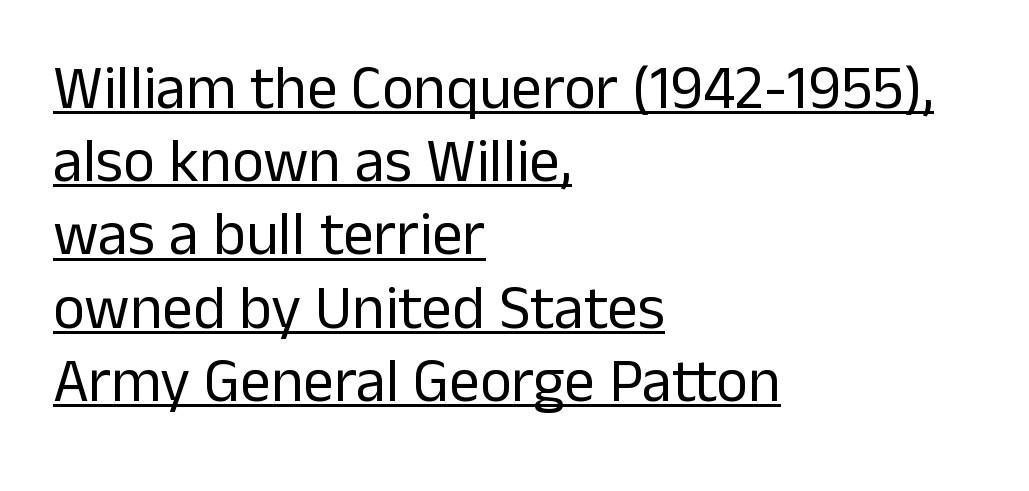
{"serif": "no", "italic": "no", "bold": "no", "weight": "regular", "width": "normal", "stroke_contrast": "low", "x_height": "medium", "monospaced": "no", "underline": "yes", "align": "left", "line_spacing_ratio": 1.2, "letter_spacing": "normal", "letter_spacing_em": 0.0, "glyph_px": 61}
